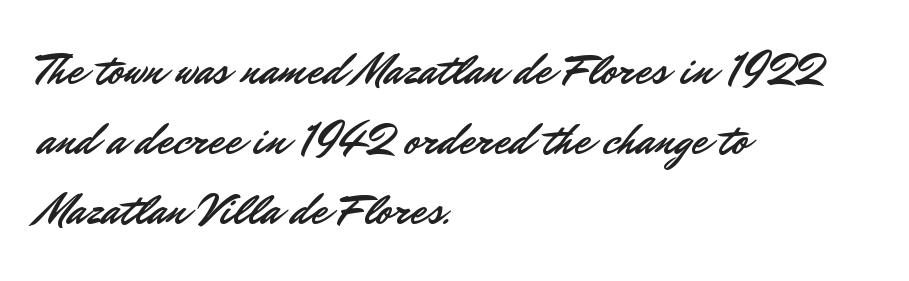
Q: Is the text italic (slanted)? A: Yes.
Q: Is the typeface a serif or a sans-serif typeface? A: Sans-serif.
Q: Is the text underlined? A: No.
Q: How is the paragraph aligned? A: Left-aligned.
Q: Is the spacing between letters normal or unusually wide? A: Normal.
Q: Is the spacing between lines tight, normal or loose? A: Normal.
Q: Width (condensed, normal, or wide)? A: Normal.
Q: Stroke contrast? A: Low.
Q: x-height? A: Small.
Q: Monospaced? A: No.
